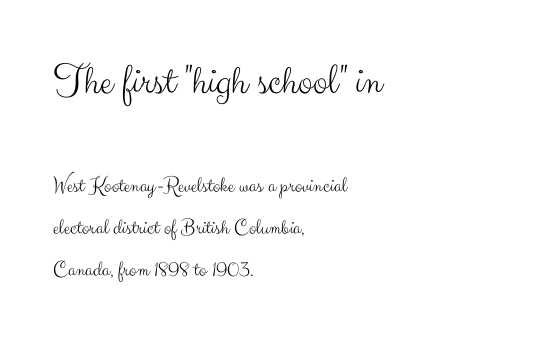
Q: Is the text bold? A: No.
Q: Is the text italic (slanted)? A: Yes.
Q: Is the typeface a serif or a sans-serif typeface? A: Sans-serif.
Q: Is the text underlined? A: No.
Q: How is the paragraph aligned? A: Left-aligned.
Q: Is the spacing between letters normal or unusually wide? A: Normal.
Q: Which block of text is set in a larger size, the first (top) or the second (bottom)? A: The first (top) one.
Q: Width (condensed, normal, or wide)? A: Normal.
Q: Stroke contrast? A: Medium.
Q: x-height? A: Small.
Q: Monospaced? A: No.
